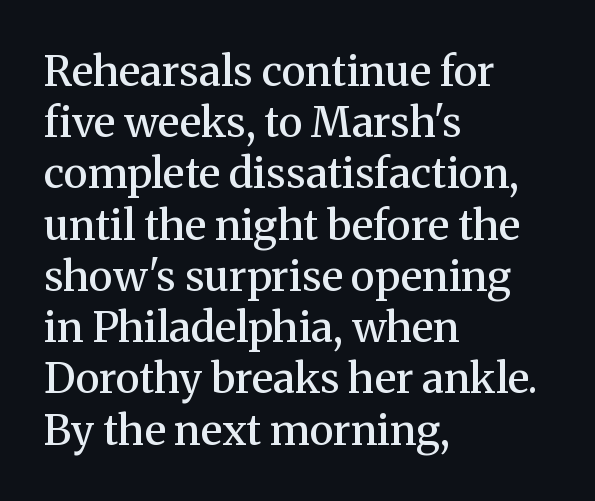
The image shows 42 px semibold serif type, upright; set left-aligned, line spacing 1.22x, normal letter spacing, not underlined; medium stroke contrast and a medium x-height.
